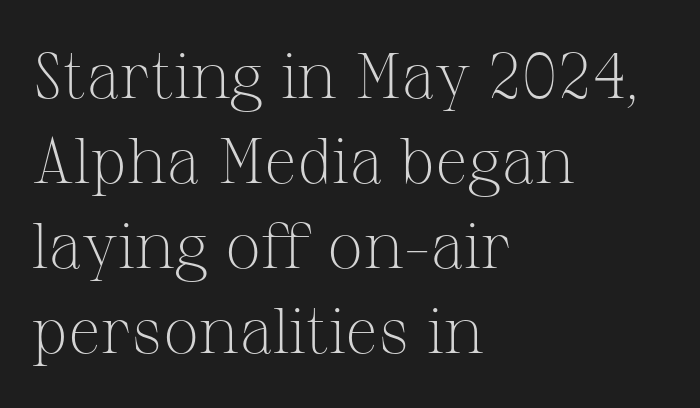
The image shows 64 px light serif type, upright; set left-aligned, normal line spacing (1.33x), normal letter spacing, not underlined; medium stroke contrast and a medium x-height.
